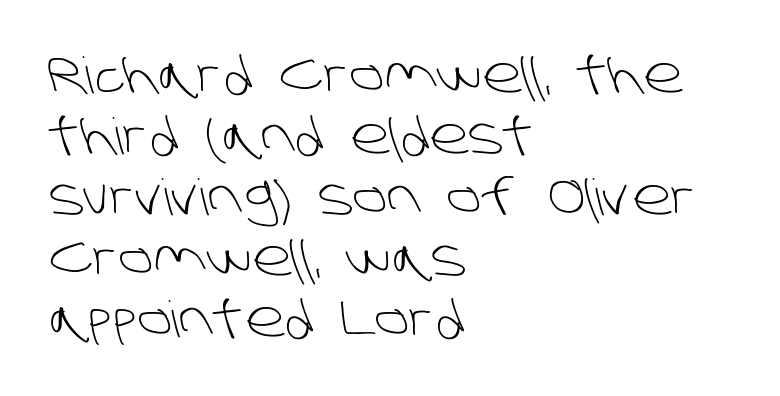
Students, note that the glyphs here touch the page at normal intervals. Is this a fixed-width face? No — the glyphs have proportional, varying widths. The paragraph has a hard left edge and a soft right edge. Plain, unruled lines of type. The strokes are not fattened; the text isn't bold.
